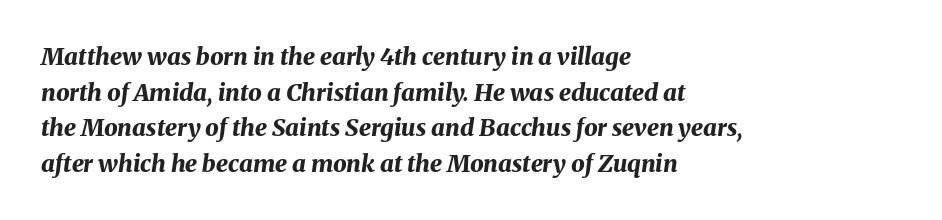
The image shows 24 px bold type, italic (leaning right); set left-aligned, normal line spacing (1.48x), normal letter spacing, not underlined.
